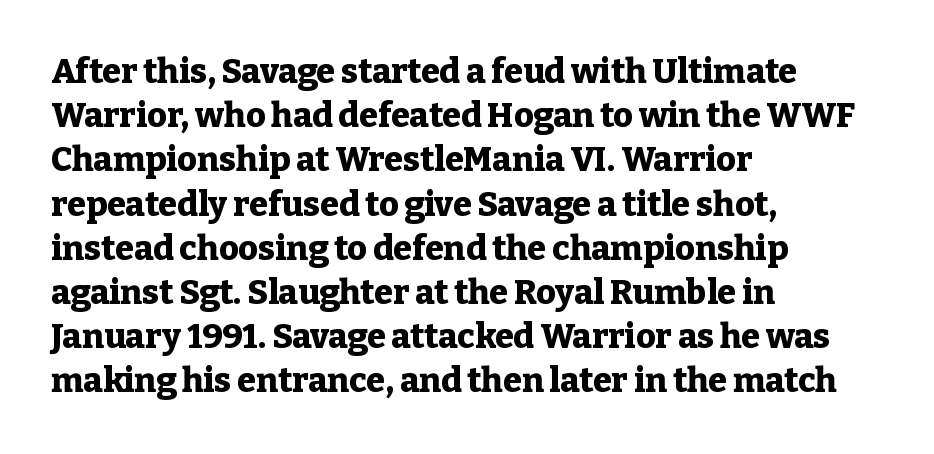
{"serif": "yes", "italic": "no", "bold": "yes", "weight": "heavy", "width": "normal", "stroke_contrast": "low", "x_height": "medium", "monospaced": "no", "underline": "no", "align": "left", "line_spacing": "normal", "line_spacing_ratio": 1.3, "letter_spacing": "normal", "letter_spacing_em": 0.0, "glyph_px": 34}
